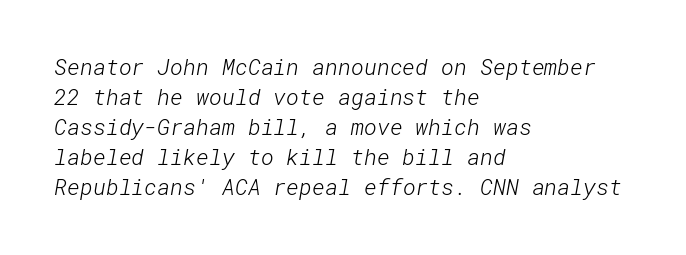
Observe the ordinary spacing: letters are neighbours, not strangers. Reading down the block, your eye returns to a fixed left position each line. Summary of weight: not heavy and not bold. Clear beneath every line of the passage. A normal amount of white space separates one row of letters from the next.
